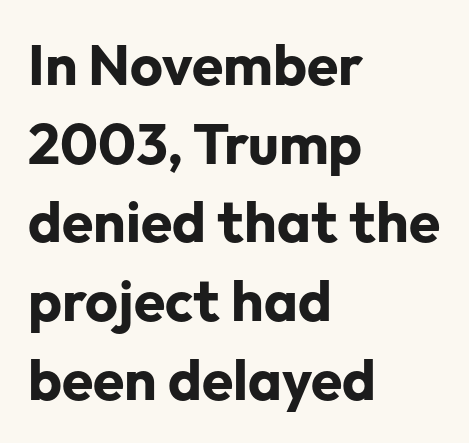
Decoration check: the copy has no underline. Baseline-to-baseline distance is the conventional proportion of letter height. The lines in this sample share a left origin and differ only in where they stop. Do the letters lean? They stand straight. Spacing between characters is what you'd get straight out of the box. Character widths vary here, with narrow letters taking less room than wide ones.
